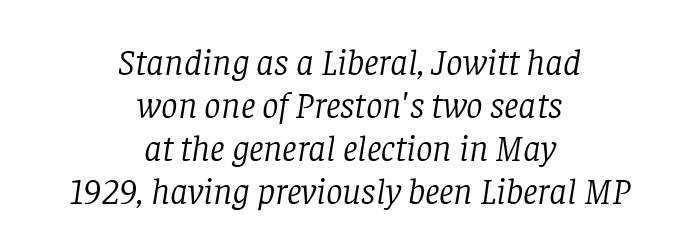
Q: Is the text bold? A: No.
Q: Is the text italic (slanted)? A: Yes, it leans right by about 8 degrees.
Q: Is the typeface a serif or a sans-serif typeface? A: Serif.
Q: Is the text underlined? A: No.
Q: How is the paragraph aligned? A: Centered.
Q: Is the spacing between letters normal or unusually wide? A: Normal.
Q: Width (condensed, normal, or wide)? A: Normal.
Q: Stroke contrast? A: Low.
Q: x-height? A: Large.
Q: Monospaced? A: No.
